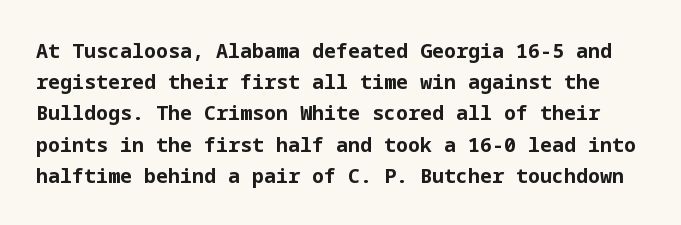
The image shows 20 px bold type, upright; set normal line spacing (1.56x), normal letter spacing, not underlined.
